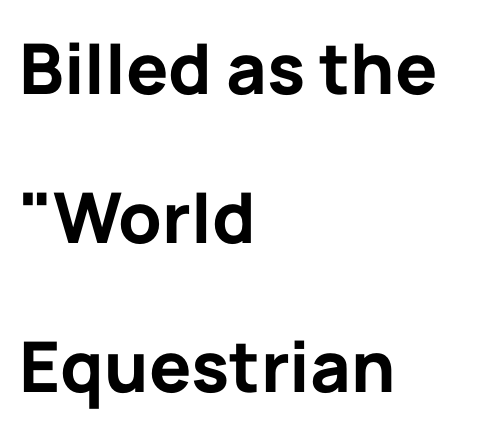
Alignment: flush left. What stands out about the letter spacing? Nothing — it is the standard amount. On the weight axis this lands at bold, roughly 700. Posture: straight, roman, zero tilt. A typesetter would call this leading open, well beyond the default. Is this a sans? Yes — the strokes have no serifs.
